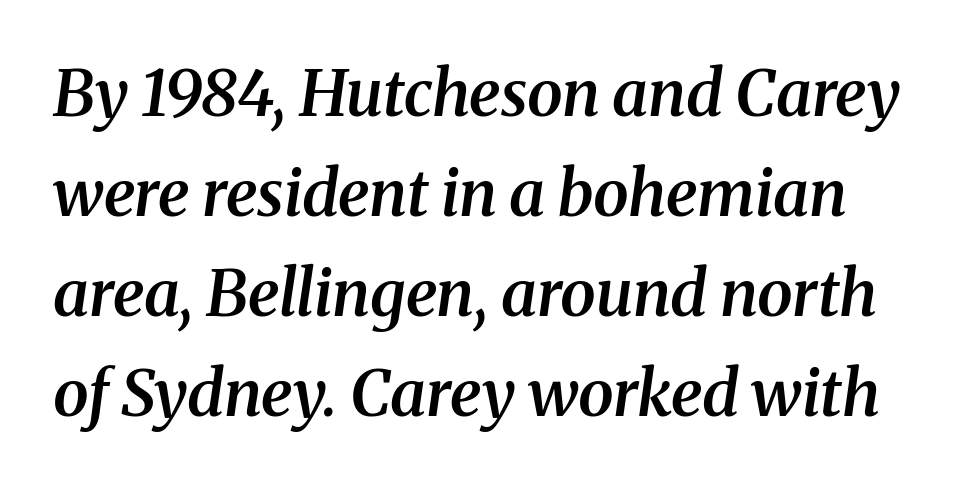
Q: Is the text bold? A: Semi-bold.
Q: Is the text italic (slanted)? A: Yes, it leans right by about 8 degrees.
Q: Is the typeface a serif or a sans-serif typeface? A: Serif.
Q: Is the text underlined? A: No.
Q: Is the spacing between letters normal or unusually wide? A: Normal.
Q: Is the spacing between lines tight, normal or loose? A: Normal.
Q: Width (condensed, normal, or wide)? A: Normal.
Q: Stroke contrast? A: Medium.
Q: x-height? A: Medium.
Q: Monospaced? A: No.
